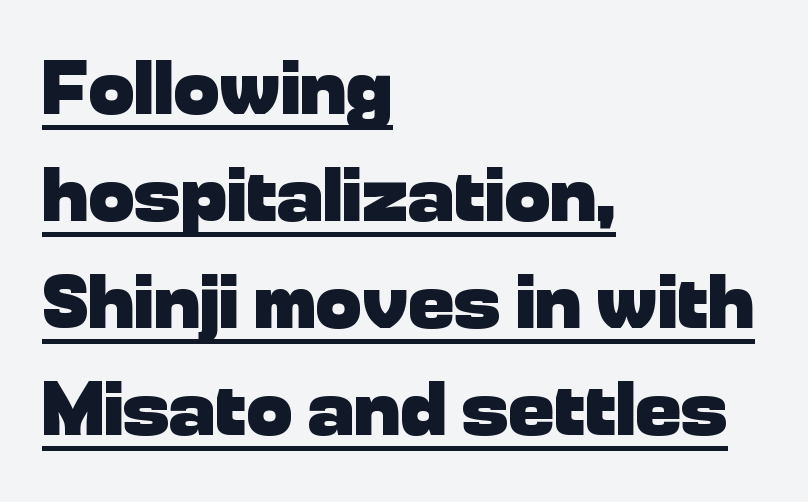
Tracking here is standard; glyphs follow each other at the usual distance. The rendering uses natural spacing where letterforms have individual widths. Beneath each row of characters lies a ruled line. The ragged edge is on the right, which tells us the setting is flush left.
